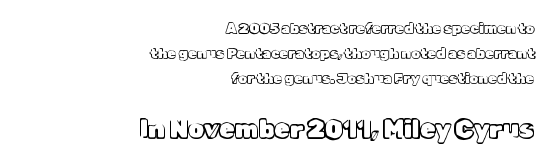
The image shows 25 px text type, upright; set right-aligned, line spacing 1.78x, normal letter spacing, not underlined; the second (bottom) block is 1.79x larger.
